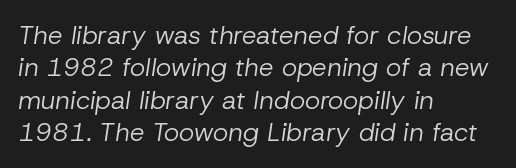
Honestly, the letter spacing is just normal — you wouldn't notice it. The line-height multiplier appears to be the usual default. Slant detected: the letters are inclined. The compositor pushed each line to the left boundary. The foot of each line stays bare and open. The strokes carry an ordinary text weight at most.
